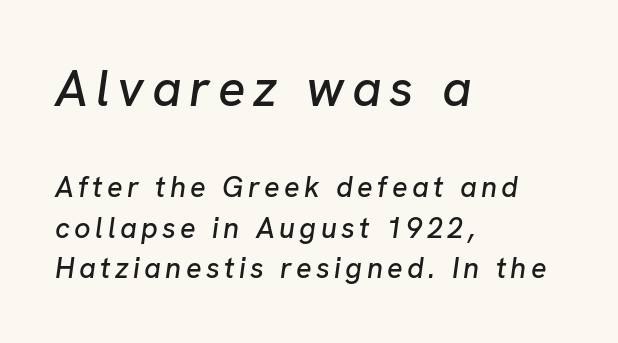
Reading down the block, your eye returns to a fixed left position each line. The strip under each line holds only bare page. In terms of posture, this sample is oblique. Proportional: the letters do not fall into vertical columns.
